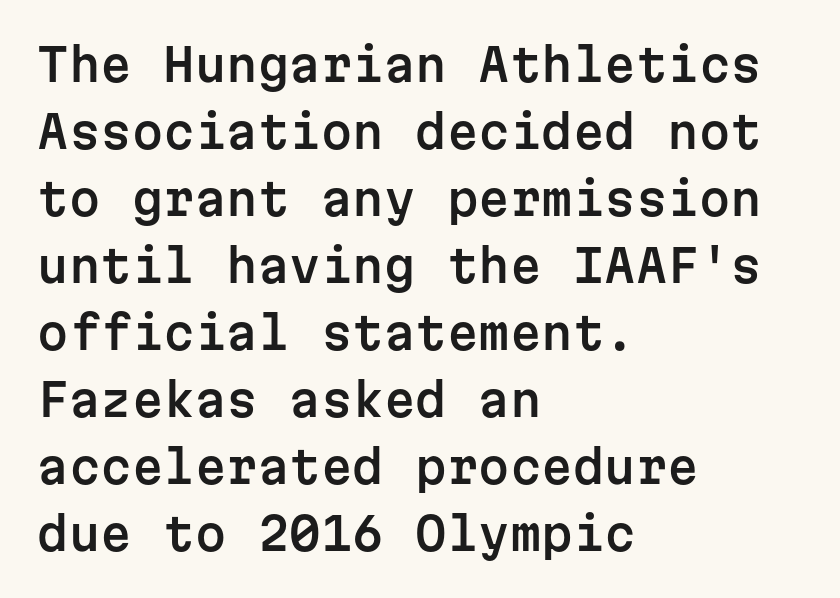
The image shows 45 px sans-serif type, upright, monospaced; set left-aligned, normal line spacing (1.49x), normal letter spacing, not underlined; low stroke contrast and a medium x-height.
